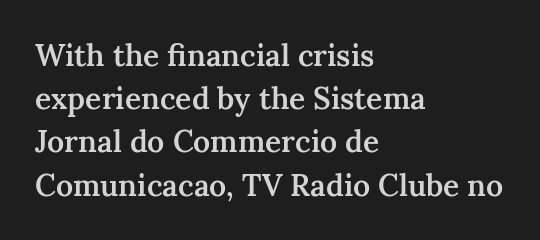
The image shows 30 px semibold serif type, upright; set left-aligned, normal line spacing (1.44x), normal letter spacing, not underlined; medium stroke contrast and a medium x-height.
